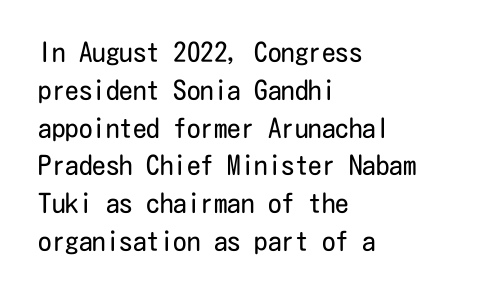
Q: Is the text bold? A: No.
Q: Is the text italic (slanted)? A: No, it is upright.
Q: Is the text underlined? A: No.
Q: How is the paragraph aligned? A: Left-aligned.
Q: Is the spacing between letters normal or unusually wide? A: Normal.
Q: Is the spacing between lines tight, normal or loose? A: Normal.
